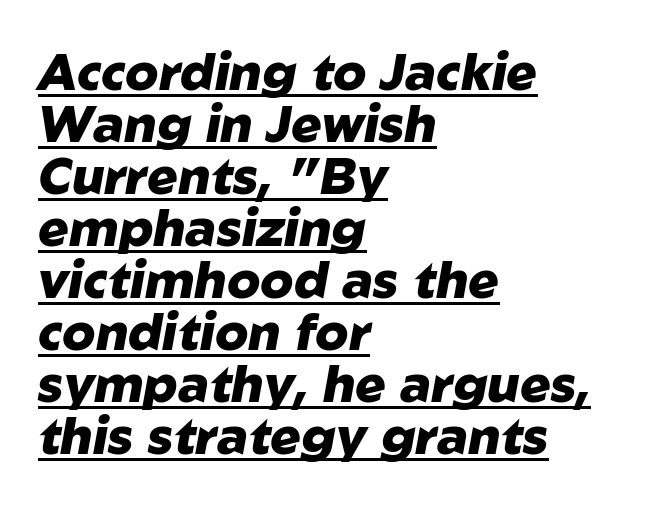
Q: Is the text bold? A: Yes.
Q: Is the text italic (slanted)? A: Yes, it leans right by about 10 degrees.
Q: Is the text underlined? A: Yes.
Q: How is the paragraph aligned? A: Left-aligned.
Q: Is the spacing between letters normal or unusually wide? A: Normal.
Q: Is the spacing between lines tight, normal or loose? A: Tight.
Q: Width (condensed, normal, or wide)? A: Normal.
Q: Stroke contrast? A: Low.
Q: x-height? A: Medium.
Q: Monospaced? A: No.
